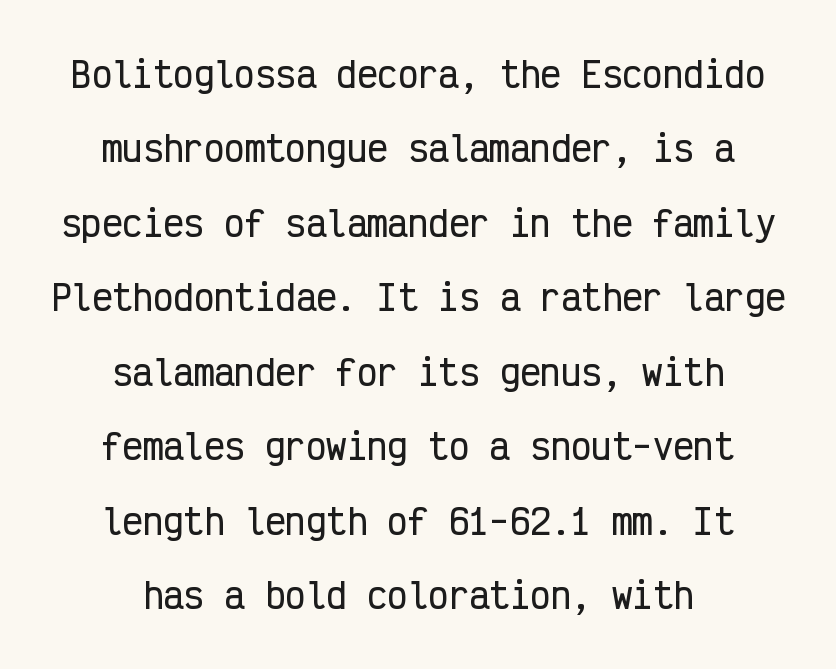
{"serif": "no", "italic": "no", "width": "condensed", "stroke_contrast": "low", "x_height": "medium", "monospaced": "yes", "underline": "no", "align": "center", "line_spacing": "loose", "line_spacing_ratio": 2.19, "letter_spacing": "normal", "letter_spacing_em": 0.0, "glyph_px": 34}
